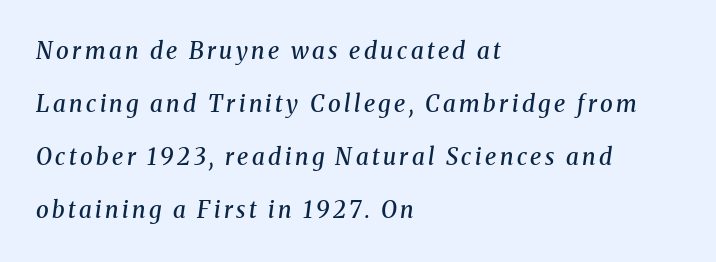
{"italic": "yes", "lean": "right", "slant_degrees": 8, "bold": "semi", "underline": "no", "align": "left", "line_spacing": "loose", "line_spacing_ratio": 2.31, "glyph_px": 23}
